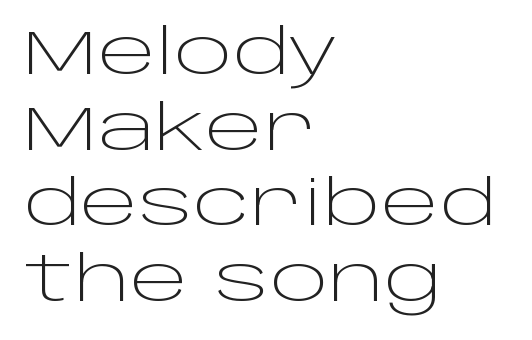
Each line starts at the same left margin while the right side varies. Rendered with straight, roman letterforms. Letter spacing: default. Looks like regular typesetting: each glyph gets only the width it needs. The cut favours lightness, reaching ordinary text weight at its darkest. Underlining? Definitely not there.
